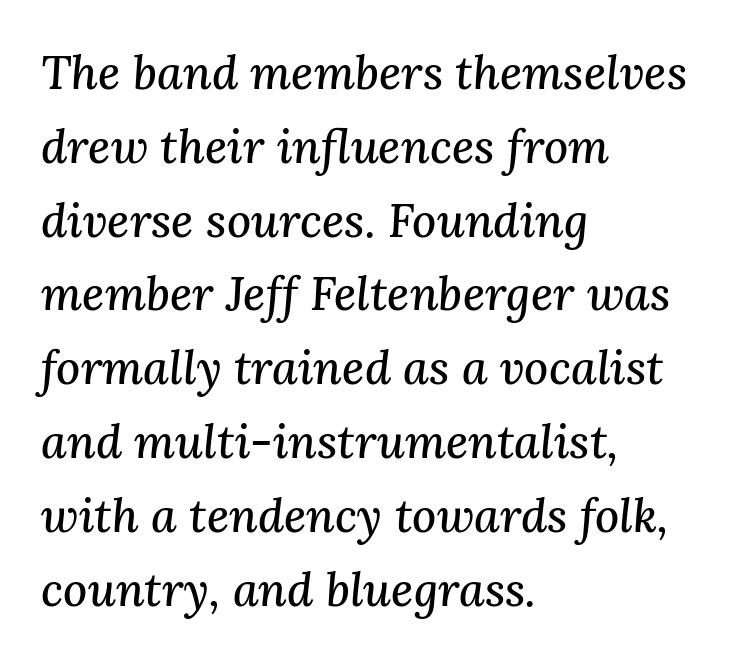
{"serif": "yes", "italic": "yes", "lean": "right", "slant_degrees": 3, "width": "normal", "stroke_contrast": "medium", "x_height": "medium", "monospaced": "no", "underline": "no", "align": "left", "line_spacing": "normal", "line_spacing_ratio": 1.57, "letter_spacing": "normal", "letter_spacing_em": 0.0, "glyph_px": 47}
